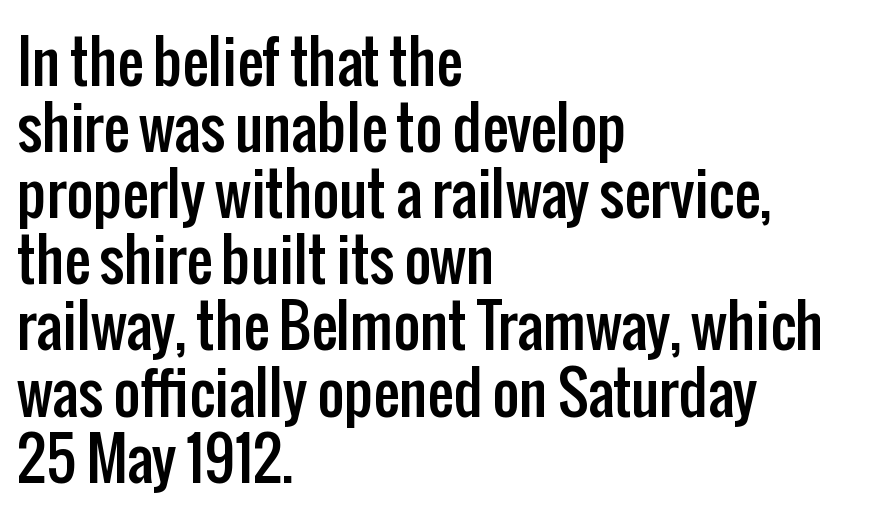
{"serif": "no", "italic": "no", "width": "condensed", "stroke_contrast": "low", "x_height": "medium", "monospaced": "no", "underline": "no", "align": "left", "line_spacing": "tight", "line_spacing_ratio": 1.14, "letter_spacing": "normal", "letter_spacing_em": 0.0, "glyph_px": 58}
